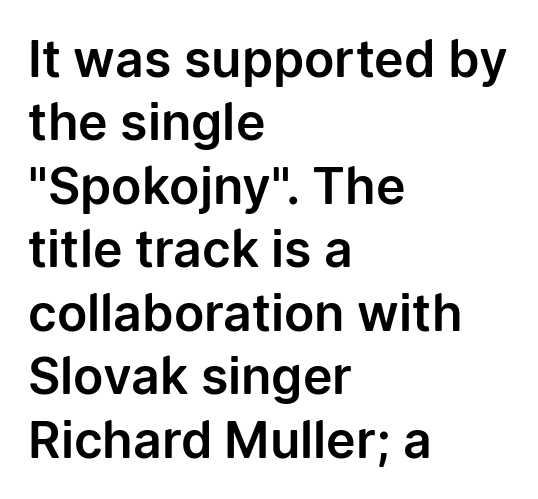
You can tell from the bare stems that sans-serif type was used. Tracking value appears to be zero — textbook default spacing. Think of a printed novel: that variable character pitch is what you see here. Just letters on the line, the space beneath them empty.
